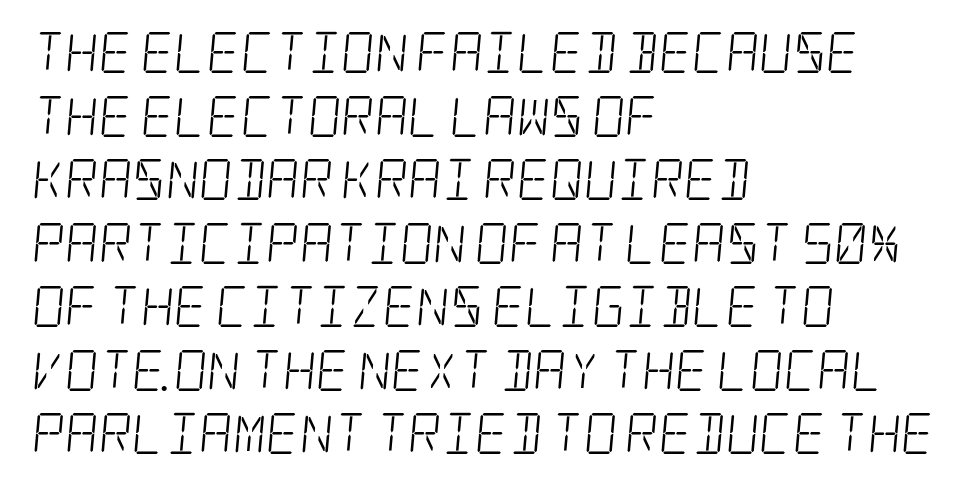
Q: Is the text bold? A: No.
Q: Is the typeface a serif or a sans-serif typeface? A: Serif.
Q: Is the text underlined? A: No.
Q: How is the paragraph aligned? A: Left-aligned.
Q: Is the spacing between letters normal or unusually wide? A: Normal.
Q: Is the spacing between lines tight, normal or loose? A: Normal.
Q: Width (condensed, normal, or wide)? A: Condensed.
Q: Stroke contrast? A: Low.
Q: x-height? A: Large.
